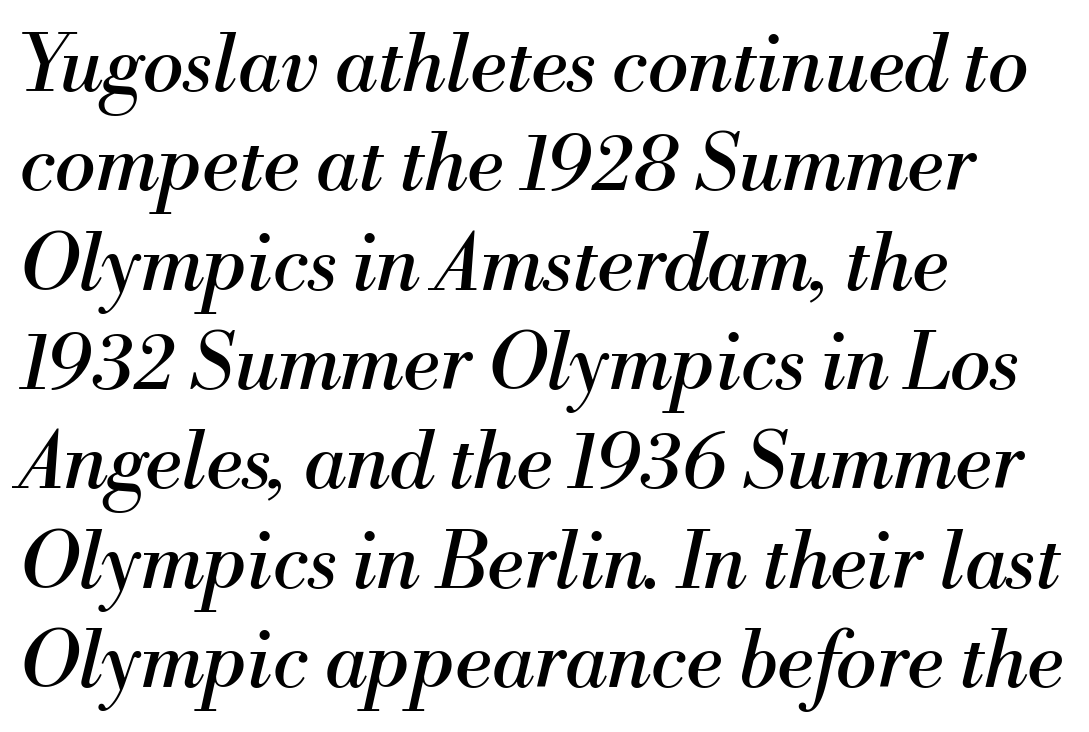
Proportional: the letters do not fall into vertical columns. Clear beneath every line of the passage. The designer left line spacing at the default. The passage shown leans; its letterforms are oblique.
